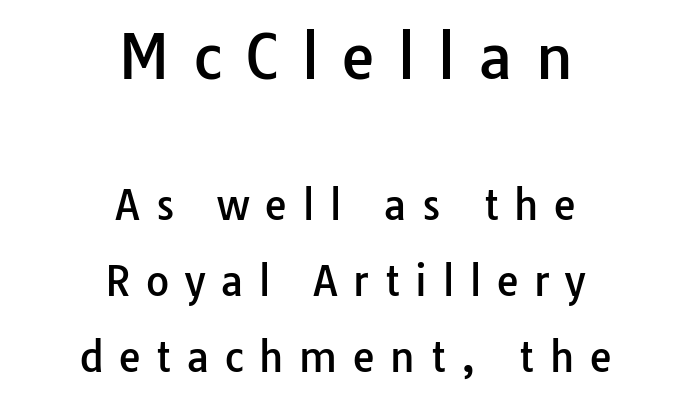
Q: Is the text italic (slanted)? A: No, it is upright.
Q: Is the typeface a serif or a sans-serif typeface? A: Sans-serif.
Q: Is the text underlined? A: No.
Q: How is the paragraph aligned? A: Centered.
Q: Is the spacing between letters normal or unusually wide? A: Unusually wide.
Q: Which block of text is set in a larger size, the first (top) or the second (bottom)? A: The first (top) one.
Q: Width (condensed, normal, or wide)? A: Normal.
Q: Stroke contrast? A: Low.
Q: x-height? A: Medium.
Q: Monospaced? A: No.
